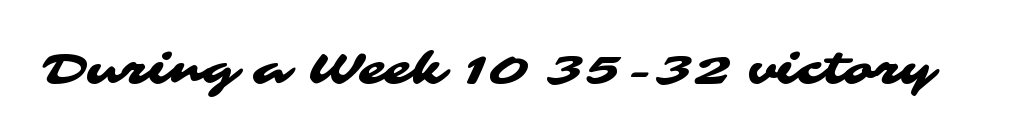
Serif or sans? Sans — the stroke terminals are bare. These lines keep a tight, regular rhythm from letter to letter. Each letter keeps its own natural width here, so spacing adapts to shape. A clean baseline with only descenders dipping below it.
